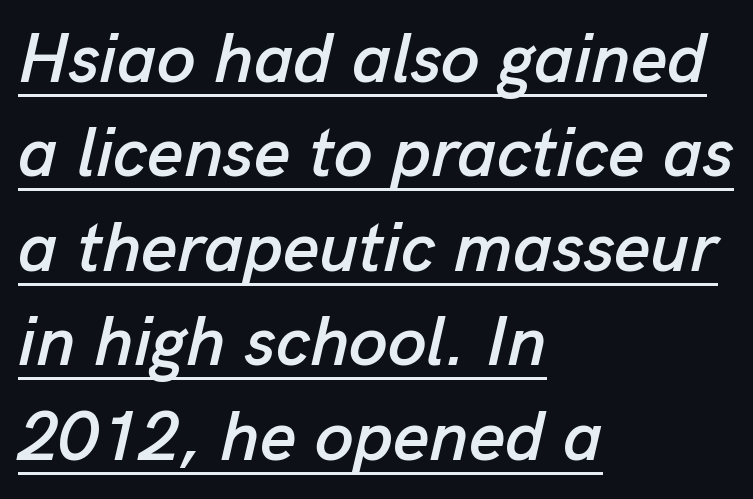
The image shows 70 px text type, italic (leaning right); set left-aligned, normal line spacing (1.35x), normal letter spacing, underlined; low stroke contrast and a medium x-height.
